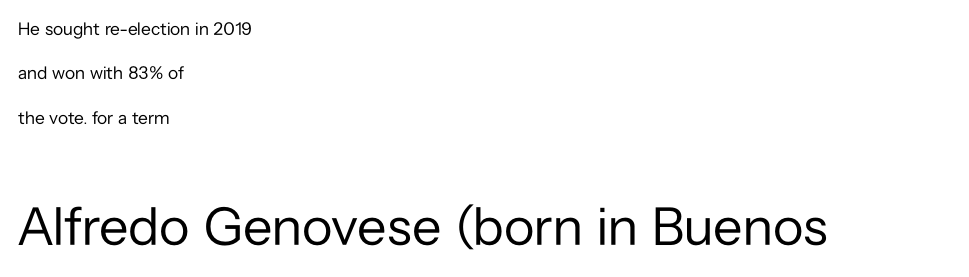
Upright lettering throughout. Check where the strokes stop: nothing finishes them off — pure sans. The block of text is sparse from top to bottom, with ample space between rows. The letters look calm and open, with moderate or lighter stems. Each line starts at the same left margin while the right side varies. Spacing verdict: proportional, widths tailored to each character.
